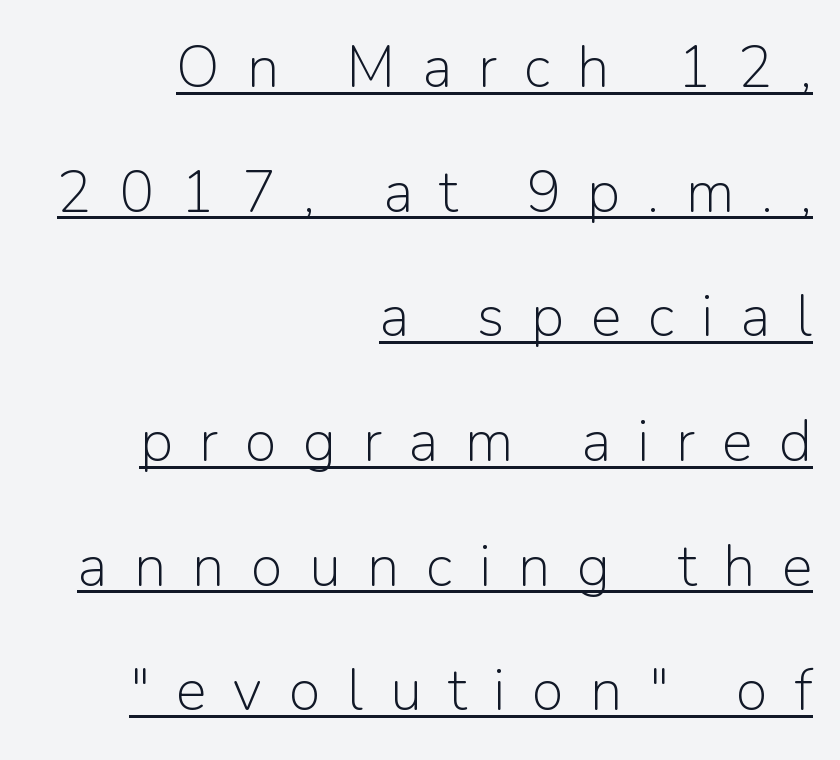
{"serif": "no", "italic": "no", "bold": "no", "weight": "light", "width": "normal", "stroke_contrast": "low", "x_height": "medium", "monospaced": "no", "underline": "yes", "align": "right", "line_spacing": "loose", "line_spacing_ratio": 2.15, "letter_spacing": "wide", "letter_spacing_em": 0.46, "glyph_px": 58}
